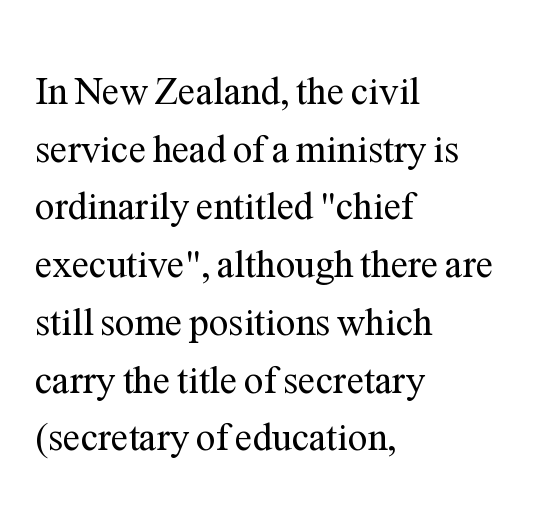
The image shows 39 px regular-weight serif type, upright; set left-aligned, normal line spacing (1.48x), normal letter spacing, not underlined; medium stroke contrast and a medium x-height.
